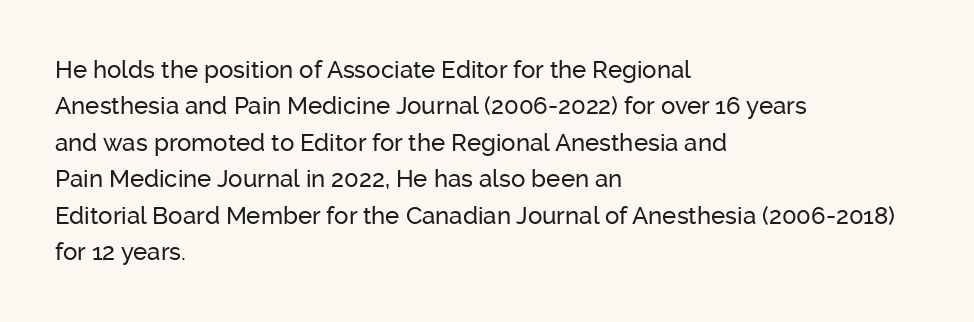
{"italic": "no", "underline": "no", "align": "left", "line_spacing": "normal", "line_spacing_ratio": 1.52, "letter_spacing": "normal", "letter_spacing_em": 0.0, "glyph_px": 24}
